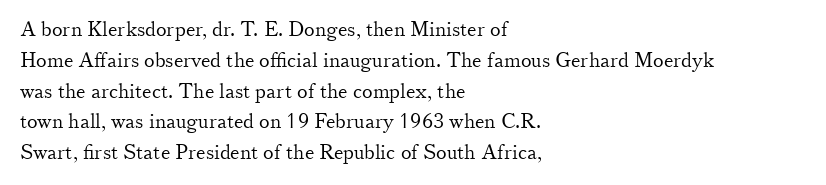
The image shows 20 px text type, upright; set left-aligned, normal line spacing (1.54x), normal letter spacing, not underlined.
